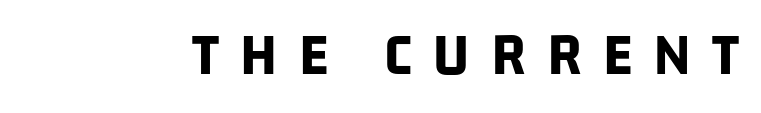
Plain, unruled lines of type. You could not count columns in this text — the font is proportionally spaced. Unlike a traditional serif, this face leaves its strokes unadorned. As a designer I'd log this as weight 700, bold.
